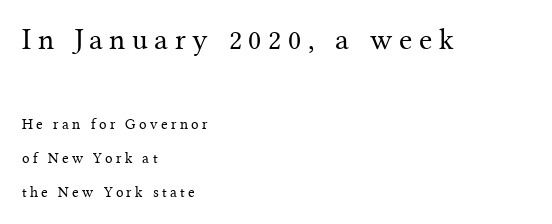
Q: Is the text bold? A: No.
Q: Is the text italic (slanted)? A: No, it is upright.
Q: Is the typeface a serif or a sans-serif typeface? A: Serif.
Q: Is the text underlined? A: No.
Q: How is the paragraph aligned? A: Left-aligned.
Q: Is the spacing between letters normal or unusually wide? A: Unusually wide.
Q: Is the spacing between lines tight, normal or loose? A: Loose.
Q: Which block of text is set in a larger size, the first (top) or the second (bottom)? A: The first (top) one.
Q: Width (condensed, normal, or wide)? A: Normal.
Q: Stroke contrast? A: Medium.
Q: x-height? A: Medium.
Q: Monospaced? A: No.
